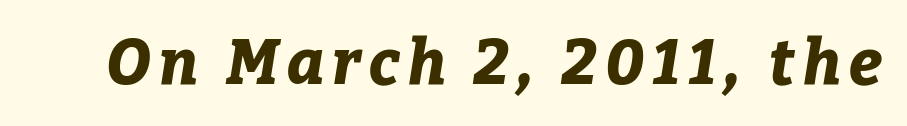
Q: Is the text bold? A: Yes.
Q: Is the text italic (slanted)? A: Yes, it leans right by about 9 degrees.
Q: Is the text underlined? A: No.
Q: Width (condensed, normal, or wide)? A: Normal.
Q: Stroke contrast? A: Low.
Q: x-height? A: Medium.
Q: Monospaced? A: No.
